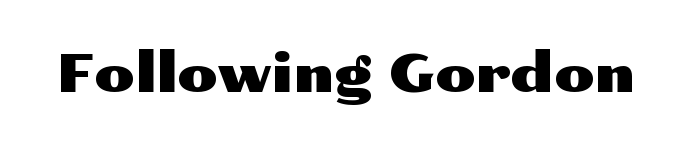
{"serif": "no", "italic": "no", "width": "wide", "stroke_contrast": "medium", "x_height": "medium", "monospaced": "no", "underline": "no", "letter_spacing": "normal", "letter_spacing_em": 0.0, "glyph_px": 53}
